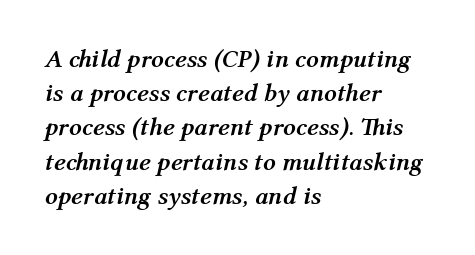
Q: Is the text bold? A: Yes.
Q: Is the text italic (slanted)? A: Yes, it leans right by about 12 degrees.
Q: Is the text underlined? A: No.
Q: How is the paragraph aligned? A: Left-aligned.
Q: Is the spacing between letters normal or unusually wide? A: Normal.
Q: Is the spacing between lines tight, normal or loose? A: Normal.
